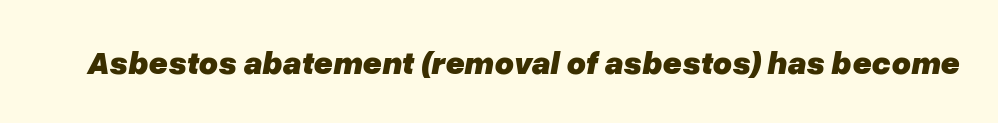
{"italic": "yes", "lean": "right", "slant_degrees": 10, "bold": "yes", "weight": "heavy", "width": "normal", "stroke_contrast": "low", "x_height": "medium", "monospaced": "no", "underline": "no", "letter_spacing": "normal", "letter_spacing_em": 0.0, "glyph_px": 33}
